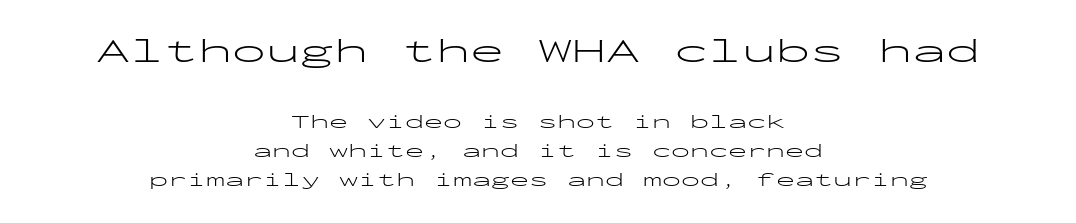
Q: Is the text bold? A: No.
Q: Is the text italic (slanted)? A: No, it is upright.
Q: Is the typeface a serif or a sans-serif typeface? A: Sans-serif.
Q: Is the text underlined? A: No.
Q: How is the paragraph aligned? A: Centered.
Q: Is the spacing between letters normal or unusually wide? A: Normal.
Q: Is the spacing between lines tight, normal or loose? A: Normal.
Q: Which block of text is set in a larger size, the first (top) or the second (bottom)? A: The first (top) one.
Q: Width (condensed, normal, or wide)? A: Wide.
Q: Stroke contrast? A: Low.
Q: x-height? A: Medium.
Q: Monospaced? A: Yes.
